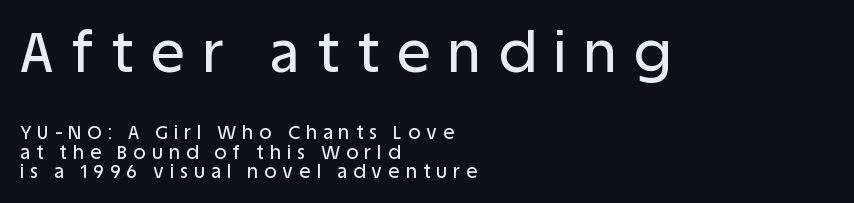
{"serif": "no", "italic": "no", "width": "normal", "stroke_contrast": "low", "x_height": "large", "monospaced": "no", "underline": "no", "align": "left", "line_spacing": "tight", "line_spacing_ratio": 1.01, "letter_spacing": "wide", "letter_spacing_em": 0.32, "larger_block": "first", "size_ratio": 2.95, "glyph_px": 56}
